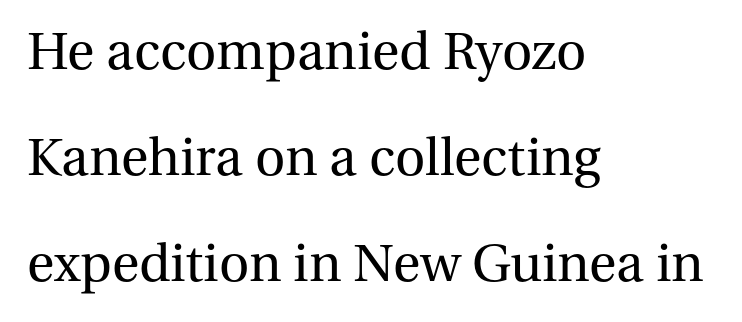
The image shows 56 px regular-weight serif type, upright; set left-aligned, line spacing 1.89x, normal letter spacing, not underlined; medium stroke contrast and a medium x-height.
